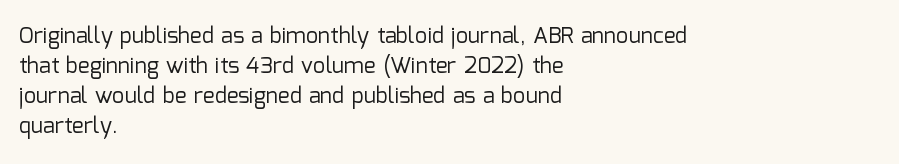
Reading down the column, the eye jumps a familiar distance to each next line. Left-aligned paragraph, ragged on the right. Check under the words: just untouched page. Nope, not italic — everything's standing straight.
